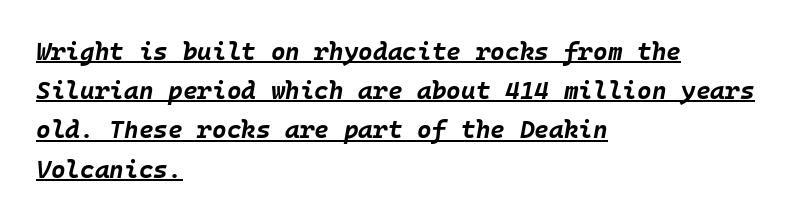
{"italic": "yes", "lean": "right", "slant_degrees": 10, "bold": "yes", "underline": "yes", "align": "left", "line_spacing": "normal", "line_spacing_ratio": 1.57, "letter_spacing": "normal", "letter_spacing_em": 0.0, "glyph_px": 25}
